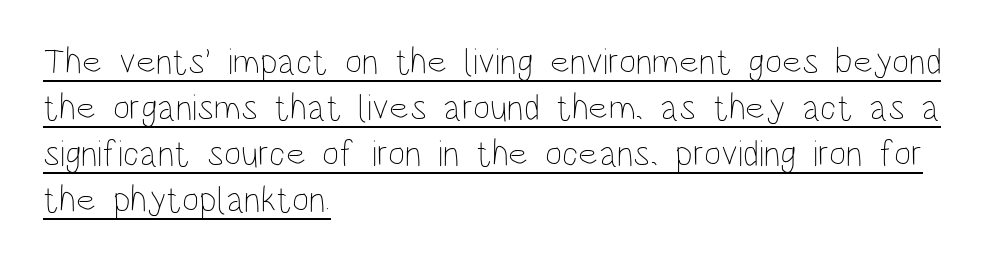
Underlined type. Note the varied advance widths — an 'i' is clearly narrower than an 'm'. No extra tracking has been applied to these lines. Typeset ragged right — the left edge is the straight one.
